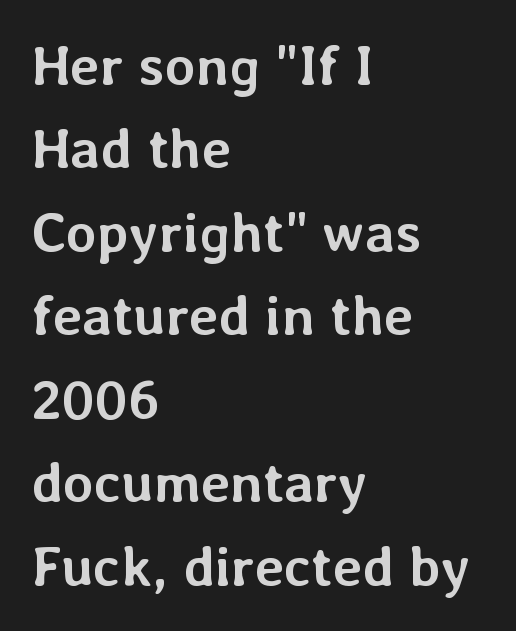
The face used here is proportionally spaced, like ordinary book or web type. Rule under the text: the space is simply empty. Typeset ragged right — the left edge is the straight one. In terms of weight, the rendering is a true, heavy bold. Successive baselines arrive at the customary interval. Is the letter spacing exaggerated? No — it looks like the ordinary default.
